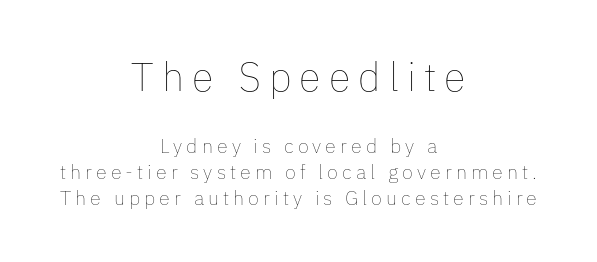
{"italic": "no", "bold": "no", "weight": "thin", "width": "normal", "stroke_contrast": "low", "x_height": "medium", "monospaced": "no", "underline": "no", "align": "center", "line_spacing": "normal", "line_spacing_ratio": 1.3, "letter_spacing": "wide", "letter_spacing_em": 0.2, "larger_block": "first", "size_ratio": 2.0, "glyph_px": 40}
